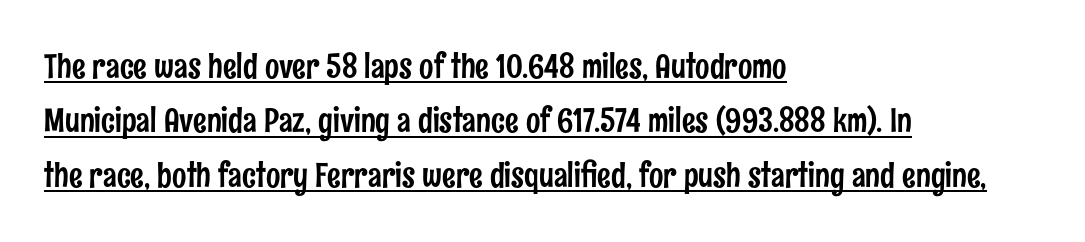
Q: Is the text italic (slanted)? A: No, it is upright.
Q: Is the typeface a serif or a sans-serif typeface? A: Sans-serif.
Q: Is the text underlined? A: Yes.
Q: How is the paragraph aligned? A: Left-aligned.
Q: Is the spacing between letters normal or unusually wide? A: Normal.
Q: Is the spacing between lines tight, normal or loose? A: Normal.
Q: Width (condensed, normal, or wide)? A: Condensed.
Q: Stroke contrast? A: Low.
Q: x-height? A: Medium.
Q: Monospaced? A: No.
